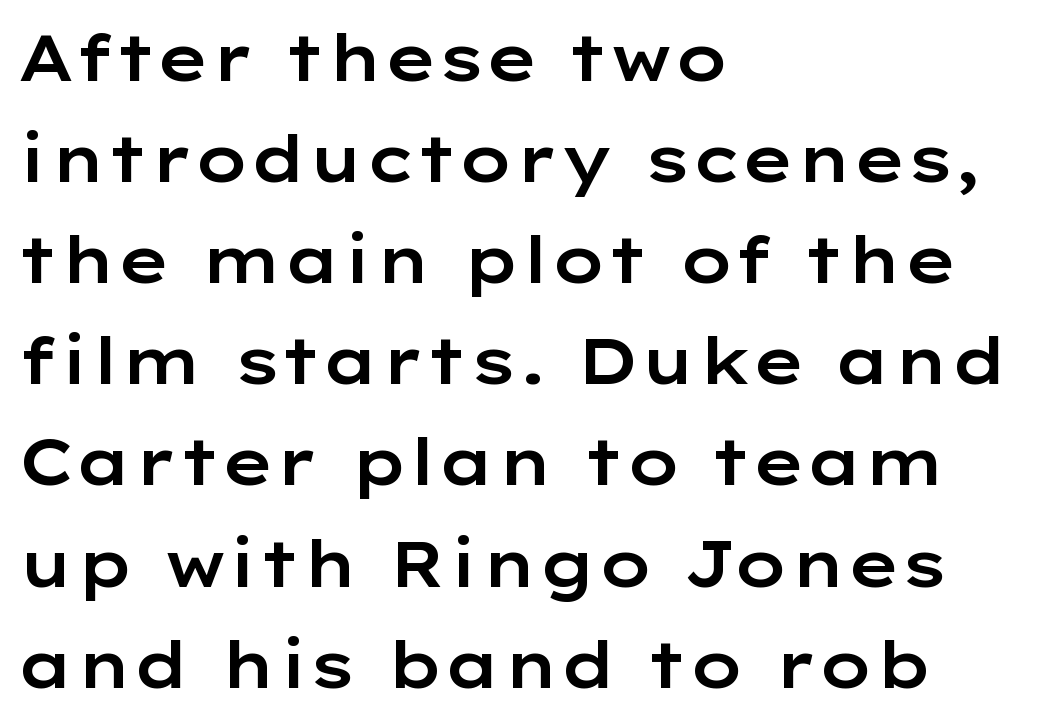
Q: Is the text italic (slanted)? A: No, it is upright.
Q: Is the typeface a serif or a sans-serif typeface? A: Sans-serif.
Q: Is the text underlined? A: No.
Q: How is the paragraph aligned? A: Left-aligned.
Q: Is the spacing between letters normal or unusually wide? A: Normal.
Q: Is the spacing between lines tight, normal or loose? A: Normal.
Q: Width (condensed, normal, or wide)? A: Wide.
Q: Stroke contrast? A: Low.
Q: x-height? A: Medium.
Q: Monospaced? A: No.
